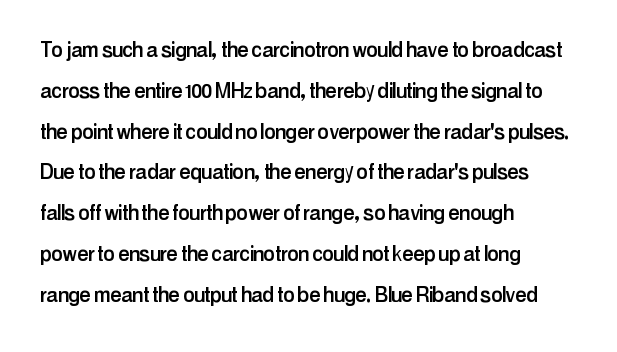
The image shows 26 px text type, upright; set left-aligned, normal line spacing (1.57x), normal letter spacing, not underlined.
